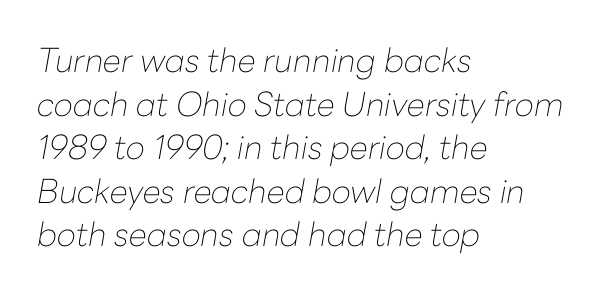
Q: Is the text bold? A: No.
Q: Is the text italic (slanted)? A: Yes, it leans right by about 10 degrees.
Q: Is the text underlined? A: No.
Q: How is the paragraph aligned? A: Left-aligned.
Q: Is the spacing between letters normal or unusually wide? A: Normal.
Q: Is the spacing between lines tight, normal or loose? A: Normal.
Q: Width (condensed, normal, or wide)? A: Normal.
Q: Stroke contrast? A: Low.
Q: x-height? A: Medium.
Q: Monospaced? A: No.
